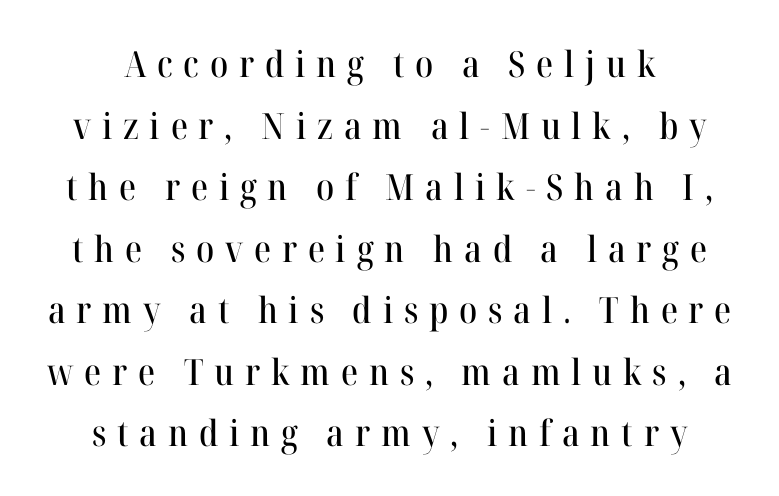
{"serif": "yes", "italic": "no", "width": "normal", "stroke_contrast": "high", "x_height": "medium", "monospaced": "no", "underline": "no", "align": "center", "line_spacing_ratio": 1.71, "letter_spacing": "wide", "letter_spacing_em": 0.3, "glyph_px": 36}
